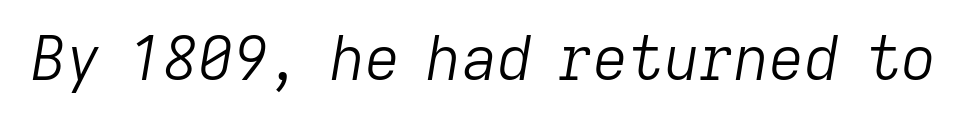
The image shows 61 px light type, italic (leaning right); set normal letter spacing, not underlined; low stroke contrast and a medium x-height.
